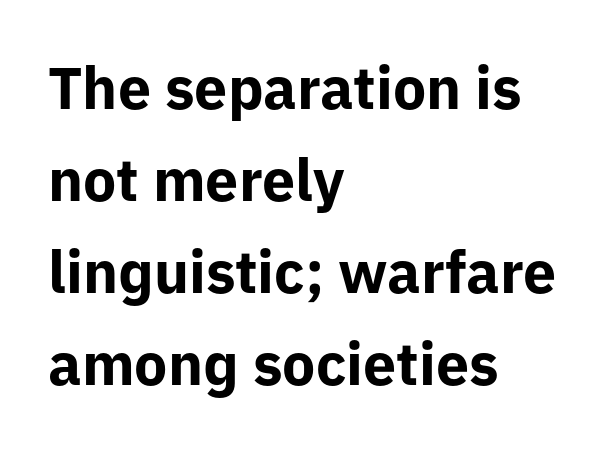
Is there much room between lines? A standard amount, neither cramped nor airy. The compositor pushed each line to the left boundary. Nothing sits at the stroke ends, so this counts as sans-serif. Typographic density is high because the face is bold.
